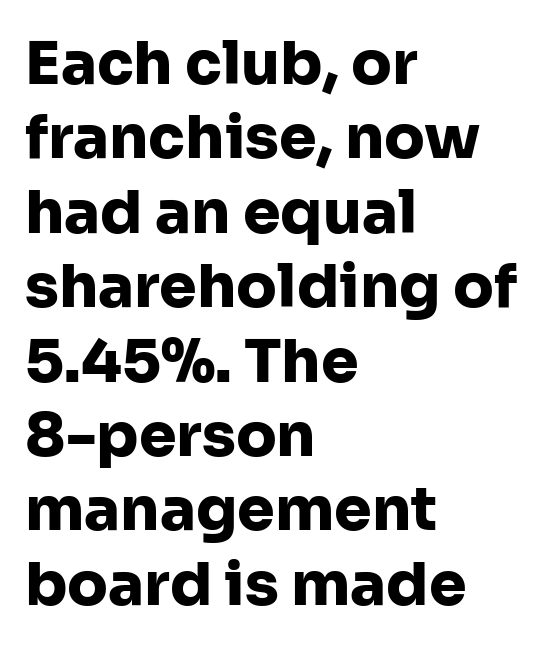
Notice how the passage keeps a crisp vertical edge on the left only. Spacing verdict: proportional, widths tailored to each character. The gaps between neighbouring characters are ordinary and unremarkable. Posture: upright roman. The letters carry no serifs — their stems end cleanly without finishing strokes.
